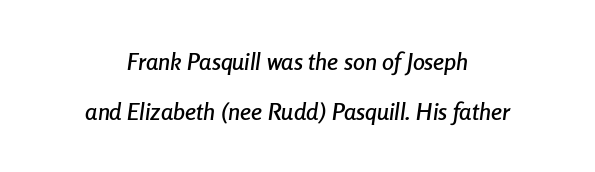
{"italic": "yes", "lean": "right", "slant_degrees": 8, "underline": "no", "align": "center", "line_spacing": "loose", "line_spacing_ratio": 2.07, "letter_spacing": "normal", "letter_spacing_em": 0.0, "glyph_px": 24}
